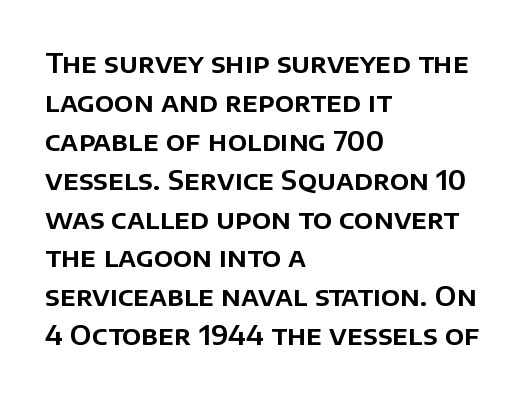
{"italic": "no", "underline": "no", "align": "left", "line_spacing": "normal", "line_spacing_ratio": 1.44, "letter_spacing": "normal", "letter_spacing_em": 0.0, "glyph_px": 27}
